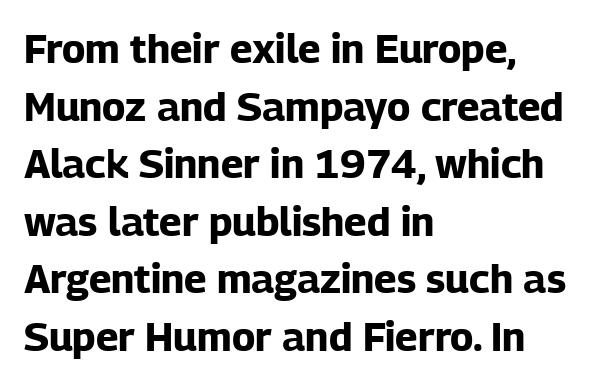
The image shows 40 px bold sans-serif type, upright; set left-aligned, normal line spacing (1.44x), normal letter spacing, not underlined; low stroke contrast and a medium x-height.
